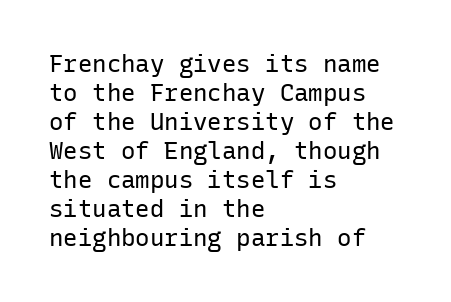
The strokes carry an ordinary text weight at most. Default kerning and tracking; the words read as compact shapes. The gap between lines stays unmarked. Does the lettering tilt? It doesn't — this is upright.
